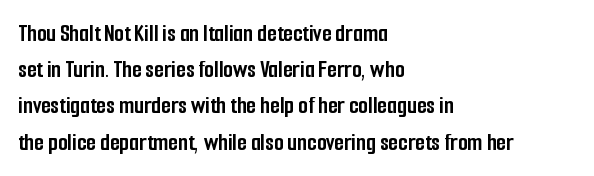
Typesetter's note: full bold, strokes at maximum text heaviness. Rendered with straight, roman letterforms. The line-height multiplier appears to be the usual default. Words appear dense and cohesive because spacing is normal. A student would call this left alignment; a typographer would say flush left, rag right. The baseline area is clear.
